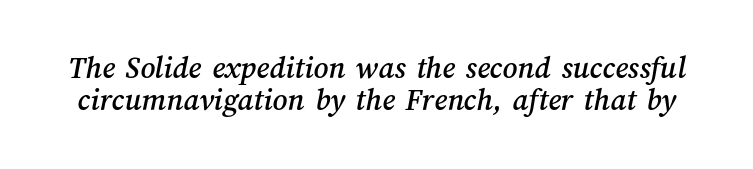
Just letters on the line, the space beneath them empty. This sample trades vertical openness for compactness between lines. Characters follow at the spacing the type designer built in. Proportional: the letters do not fall into vertical columns.
